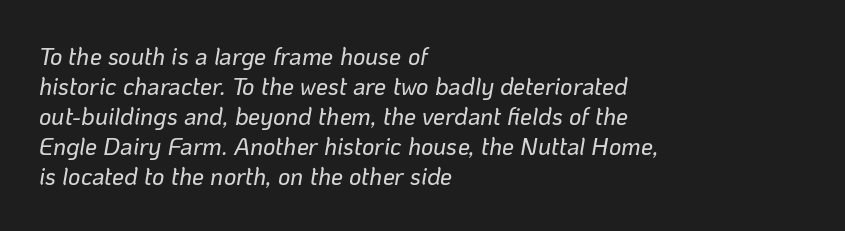
Q: Is the text italic (slanted)? A: Yes, it leans right by about 10 degrees.
Q: Is the text underlined? A: No.
Q: How is the paragraph aligned? A: Left-aligned.
Q: Is the spacing between letters normal or unusually wide? A: Normal.
Q: Is the spacing between lines tight, normal or loose? A: Normal.
